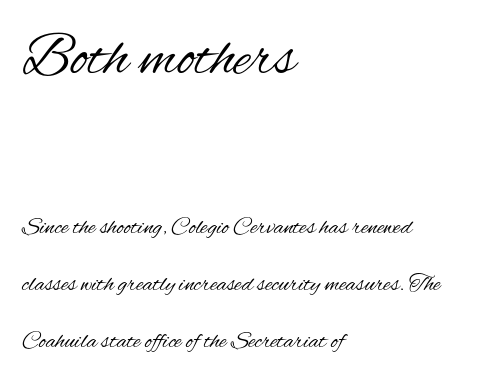
Q: Is the text bold? A: No.
Q: Is the text italic (slanted)? A: Yes.
Q: Is the typeface a serif or a sans-serif typeface? A: Sans-serif.
Q: Is the text underlined? A: No.
Q: How is the paragraph aligned? A: Left-aligned.
Q: Is the spacing between letters normal or unusually wide? A: Normal.
Q: Is the spacing between lines tight, normal or loose? A: Loose.
Q: Which block of text is set in a larger size, the first (top) or the second (bottom)? A: The first (top) one.
Q: Width (condensed, normal, or wide)? A: Condensed.
Q: Stroke contrast? A: Medium.
Q: x-height? A: Small.
Q: Monospaced? A: No.
